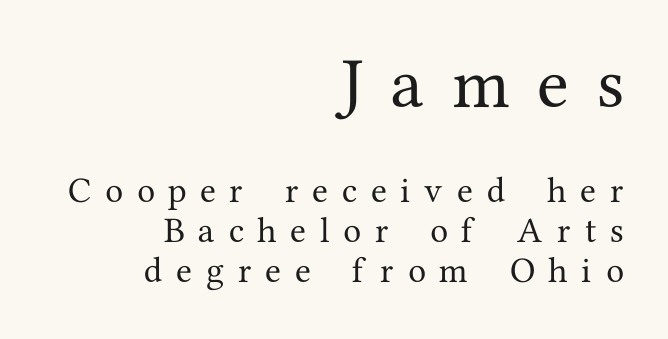
The image shows 58 px serif type, upright; set right-aligned, normal line spacing (1.38x), unusually wide letter spacing (+0.48 em), not underlined; the first (top) block is 2.0x larger; medium stroke contrast and a medium x-height.
